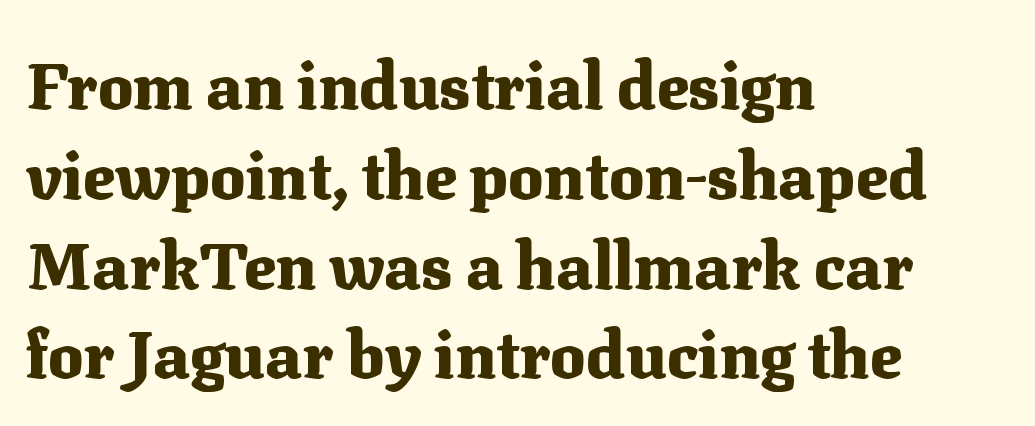
The image shows 66 px heavy serif type, upright; set left-aligned, normal line spacing (1.36x), normal letter spacing, not underlined; medium stroke contrast and a medium x-height.
